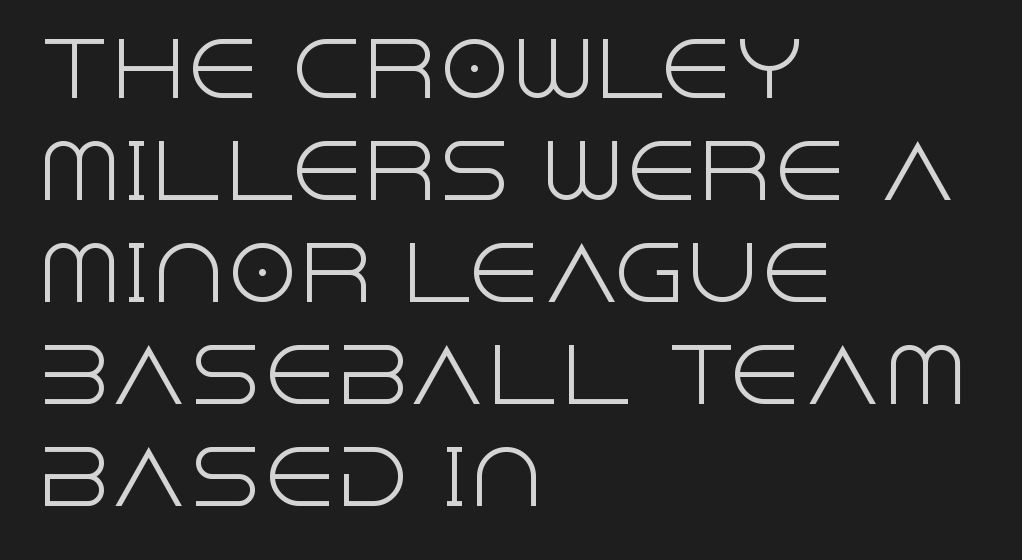
Q: Is the text bold? A: No.
Q: Is the text italic (slanted)? A: No, it is upright.
Q: Is the typeface a serif or a sans-serif typeface? A: Sans-serif.
Q: Is the text underlined? A: No.
Q: How is the paragraph aligned? A: Left-aligned.
Q: Is the spacing between letters normal or unusually wide? A: Normal.
Q: Is the spacing between lines tight, normal or loose? A: Normal.
Q: Width (condensed, normal, or wide)? A: Normal.
Q: x-height? A: Large.
Q: Monospaced? A: No.
